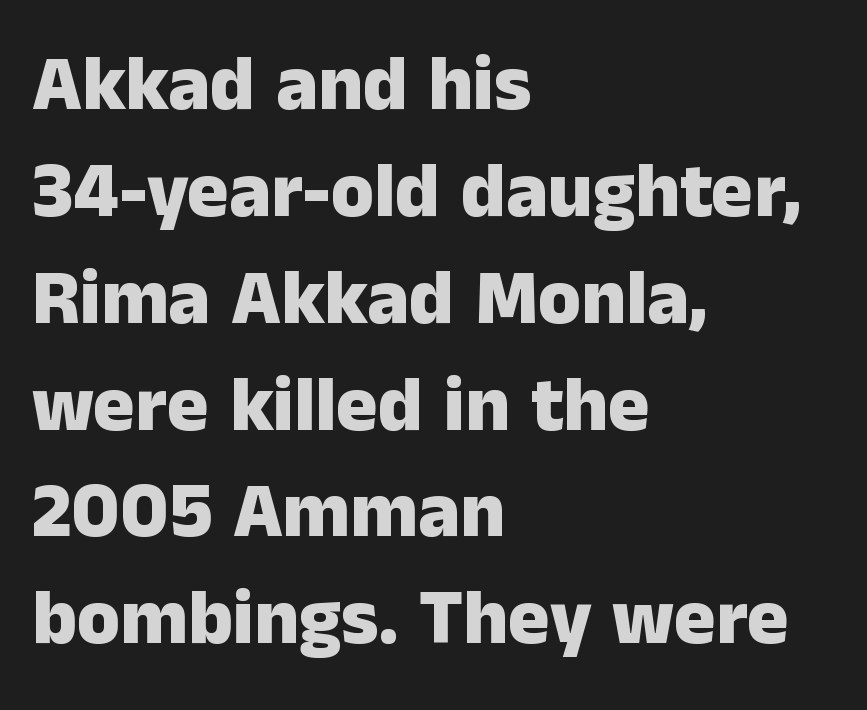
Italic? Not at all — the glyphs are vertical. The rendering uses natural spacing where letterforms have individual widths. Decoration check: the copy has no underline. Serifs: no, the terminals of the letterforms are clean. One glance says typical: line gaps are just what's usual. All the whitespace from short lines collects on the right.
